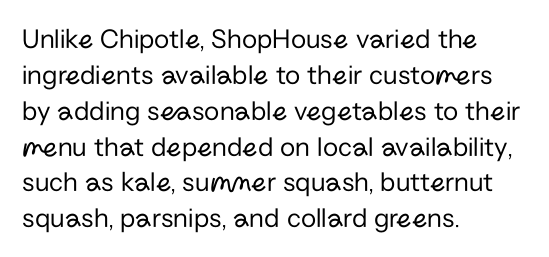
{"serif": "no", "italic": "no", "bold": "no", "weight": "regular", "width": "normal", "stroke_contrast": "low", "x_height": "medium", "monospaced": "no", "underline": "no", "align": "left", "line_spacing": "normal", "line_spacing_ratio": 1.28, "letter_spacing": "normal", "letter_spacing_em": 0.0, "glyph_px": 28}
